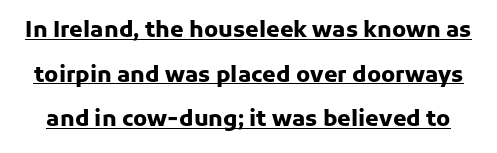
Q: Is the text bold? A: Yes.
Q: Is the text italic (slanted)? A: No, it is upright.
Q: Is the text underlined? A: Yes.
Q: Is the spacing between letters normal or unusually wide? A: Normal.
Q: Is the spacing between lines tight, normal or loose? A: Loose.
